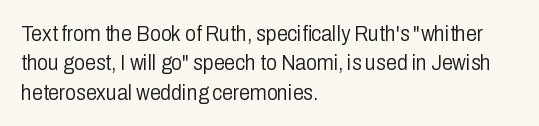
Bare-footed words on every line. Every stem runs plumb, perpendicular to the baseline. The typesetting does not lean heavy: it is not bold. Tracking value appears to be zero — textbook default spacing. The vertical gap from one line to the next is medium.
